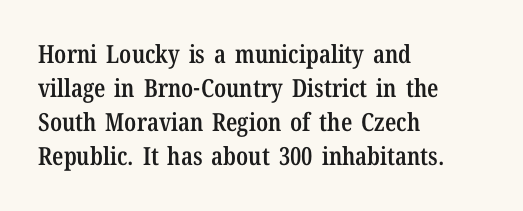
The image shows 25 px text type, upright; set left-aligned, normal line spacing (1.36x), normal letter spacing, not underlined.
